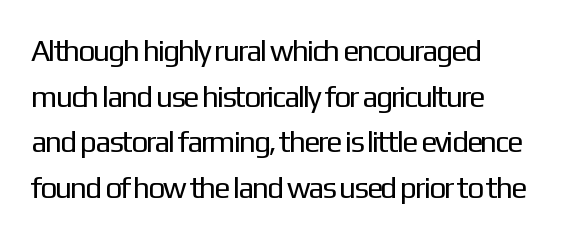
The image shows 30 px regular-weight sans-serif type, upright; set left-aligned, normal line spacing (1.52x), normal letter spacing, not underlined; low stroke contrast and a medium x-height.
